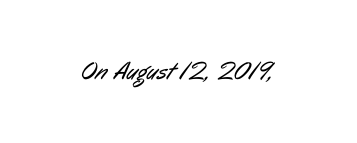
Ink coverage per letter is moderate at most. Check the space under the baseline: it is left empty. Nobody touched the tracking dial on this one.
